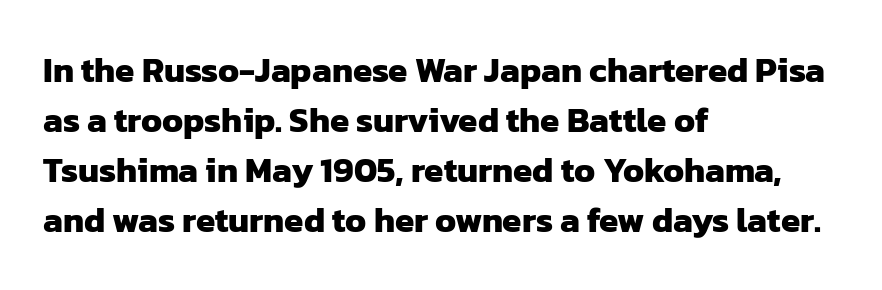
Observe the absence of serifs on each vertical stroke in this sample. The text block is weighted toward the left margin, trailing off unevenly rightward. Rule under the text: the space is simply empty. The gaps between neighbouring characters are ordinary and unremarkable. If you measured baseline to baseline, you'd find a middling distance. These words are printed bold, with thick strokes throughout.
